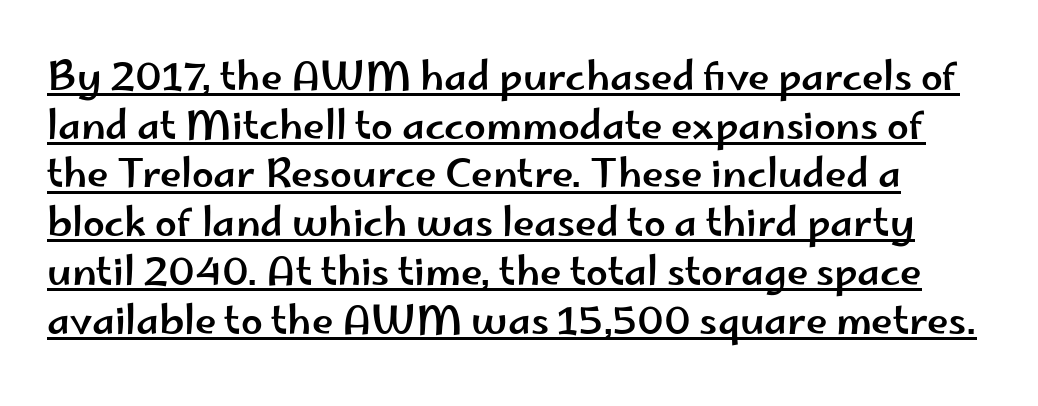
Q: Is the text italic (slanted)? A: No, it is upright.
Q: Is the typeface a serif or a sans-serif typeface? A: Sans-serif.
Q: Is the text underlined? A: Yes.
Q: Is the spacing between letters normal or unusually wide? A: Normal.
Q: Is the spacing between lines tight, normal or loose? A: Normal.
Q: Width (condensed, normal, or wide)? A: Wide.
Q: Stroke contrast? A: Low.
Q: x-height? A: Small.
Q: Monospaced? A: No.
